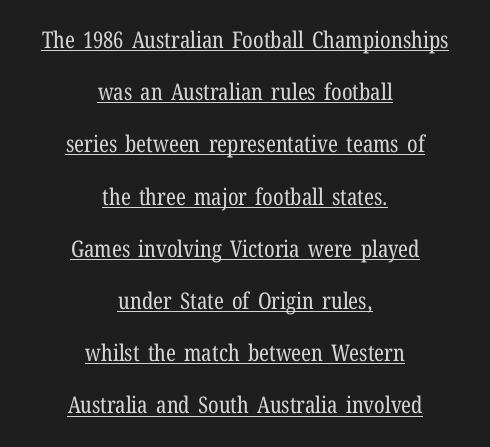
The image shows 23 px text type, upright; set centered, loose line spacing (2.27x), normal letter spacing, underlined.
